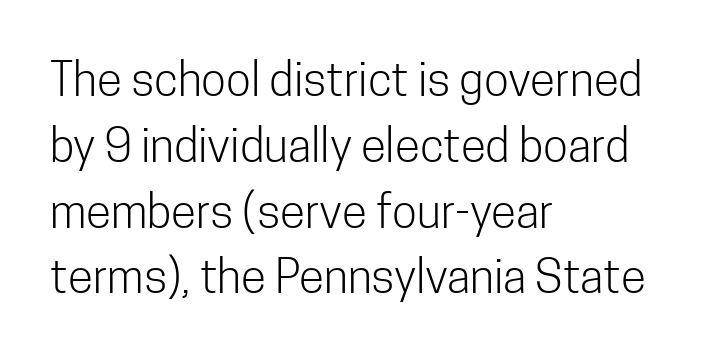
Q: Is the text bold? A: No.
Q: Is the text italic (slanted)? A: No, it is upright.
Q: Is the typeface a serif or a sans-serif typeface? A: Sans-serif.
Q: Is the text underlined? A: No.
Q: How is the paragraph aligned? A: Left-aligned.
Q: Is the spacing between letters normal or unusually wide? A: Normal.
Q: Is the spacing between lines tight, normal or loose? A: Normal.
Q: Width (condensed, normal, or wide)? A: Condensed.
Q: Stroke contrast? A: Low.
Q: x-height? A: Medium.
Q: Monospaced? A: No.
